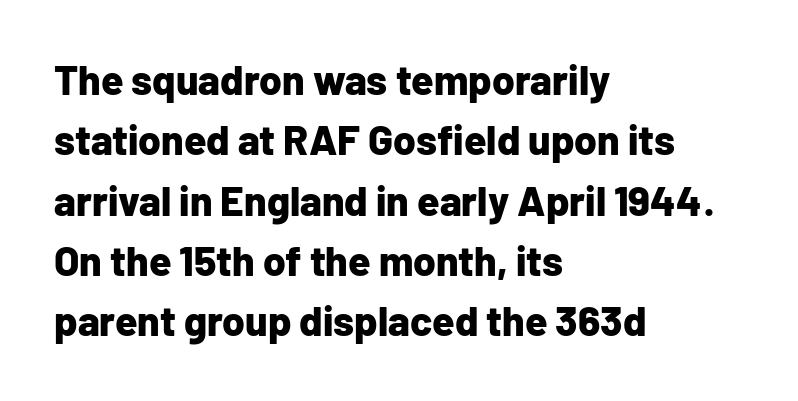
This sample uses plain, unmodified letter spacing. Heft: maximum for text — a bold. One-word summary of the alignment: left. You can tell from the bare stems that sans-serif type was used. This is the regular roman posture of the typeface.
